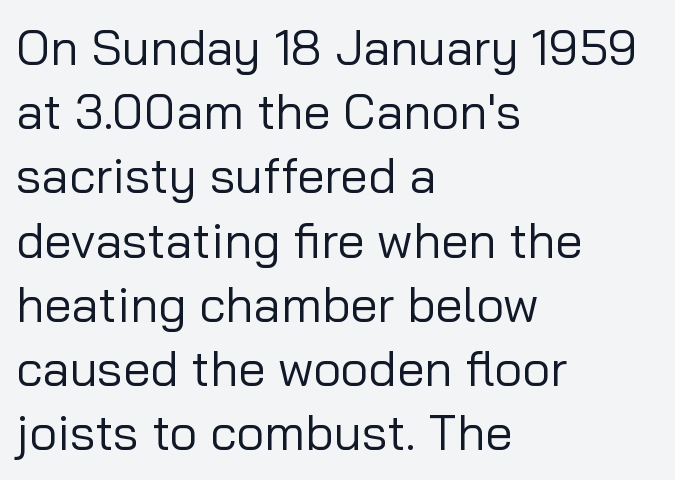
{"serif": "no", "italic": "no", "bold": "no", "weight": "regular", "width": "normal", "stroke_contrast": "low", "x_height": "medium", "monospaced": "no", "underline": "no", "align": "left", "line_spacing": "normal", "line_spacing_ratio": 1.31, "letter_spacing": "normal", "letter_spacing_em": 0.0, "glyph_px": 49}
